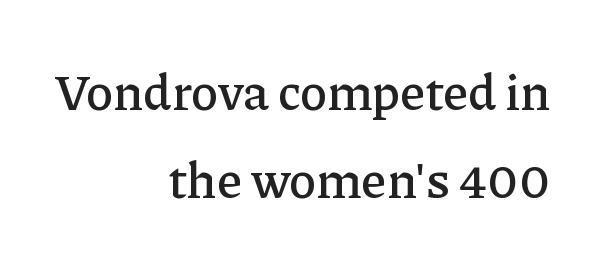
{"serif": "yes", "italic": "no", "width": "normal", "stroke_contrast": "low", "x_height": "medium", "monospaced": "no", "underline": "no", "align": "right", "line_spacing_ratio": 1.77, "letter_spacing": "normal", "letter_spacing_em": 0.0, "glyph_px": 50}
